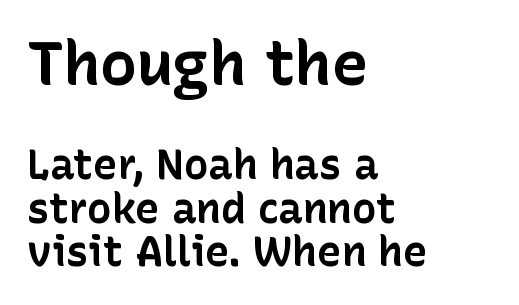
Q: Is the text bold? A: Yes.
Q: Is the text italic (slanted)? A: No, it is upright.
Q: Is the typeface a serif or a sans-serif typeface? A: Sans-serif.
Q: Is the text underlined? A: No.
Q: How is the paragraph aligned? A: Left-aligned.
Q: Is the spacing between letters normal or unusually wide? A: Normal.
Q: Is the spacing between lines tight, normal or loose? A: Tight.
Q: Which block of text is set in a larger size, the first (top) or the second (bottom)? A: The first (top) one.
Q: Width (condensed, normal, or wide)? A: Normal.
Q: Stroke contrast? A: Low.
Q: x-height? A: Medium.
Q: Monospaced? A: No.
